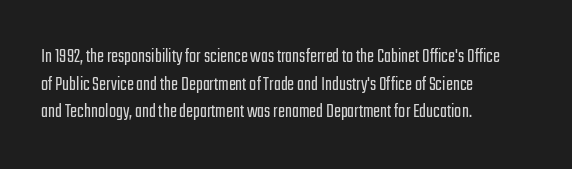
Q: Is the text bold? A: No.
Q: Is the text italic (slanted)? A: No, it is upright.
Q: Is the text underlined? A: No.
Q: How is the paragraph aligned? A: Left-aligned.
Q: Is the spacing between letters normal or unusually wide? A: Normal.
Q: Is the spacing between lines tight, normal or loose? A: Normal.
